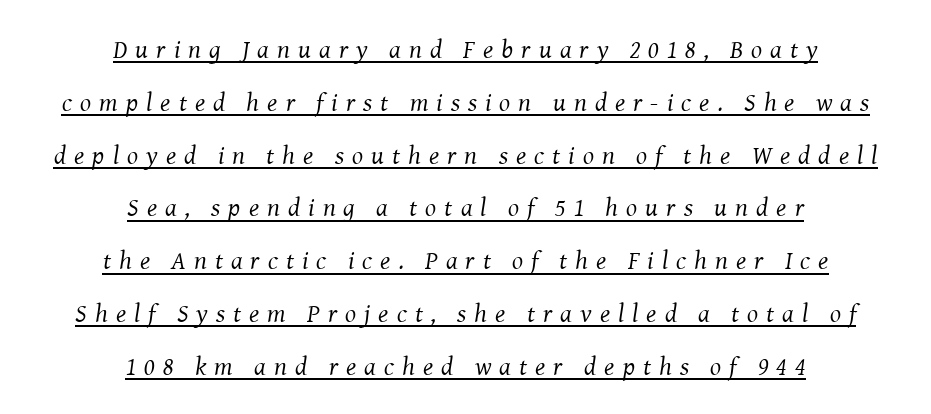
{"italic": "yes", "lean": "right", "slant_degrees": 8, "bold": "no", "underline": "yes", "align": "center", "line_spacing": "loose", "line_spacing_ratio": 2.03, "letter_spacing": "wide", "letter_spacing_em": 0.31, "glyph_px": 26}
